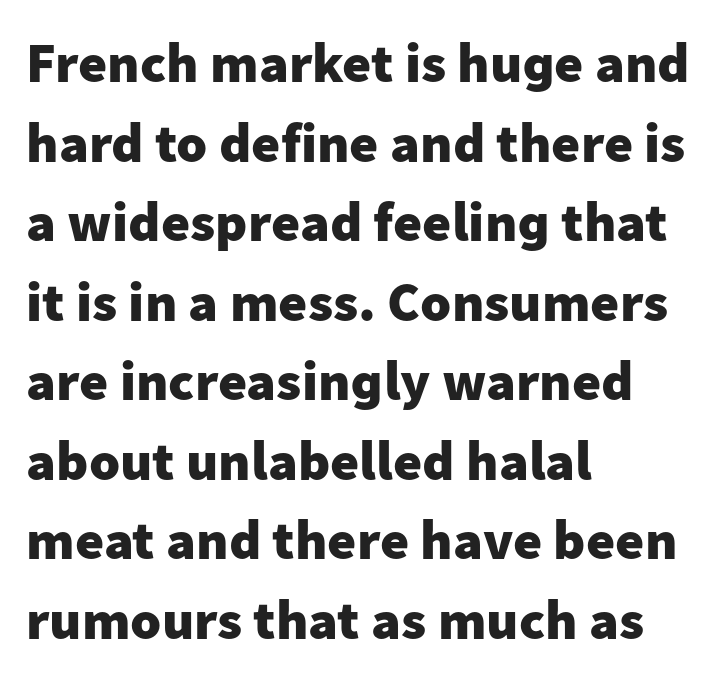
Q: Is the text bold? A: Yes.
Q: Is the text italic (slanted)? A: No, it is upright.
Q: Is the typeface a serif or a sans-serif typeface? A: Sans-serif.
Q: Is the text underlined? A: No.
Q: How is the paragraph aligned? A: Left-aligned.
Q: Is the spacing between letters normal or unusually wide? A: Normal.
Q: Is the spacing between lines tight, normal or loose? A: Normal.
Q: Width (condensed, normal, or wide)? A: Normal.
Q: Stroke contrast? A: Low.
Q: x-height? A: Medium.
Q: Monospaced? A: No.
